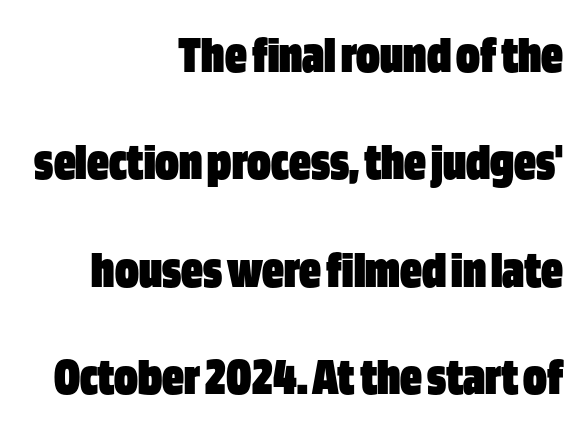
Q: Is the text bold? A: Yes.
Q: Is the text italic (slanted)? A: No, it is upright.
Q: Is the typeface a serif or a sans-serif typeface? A: Sans-serif.
Q: Is the text underlined? A: No.
Q: How is the paragraph aligned? A: Right-aligned.
Q: Is the spacing between letters normal or unusually wide? A: Normal.
Q: Is the spacing between lines tight, normal or loose? A: Loose.
Q: Width (condensed, normal, or wide)? A: Condensed.
Q: Stroke contrast? A: Low.
Q: x-height? A: Large.
Q: Monospaced? A: No.
